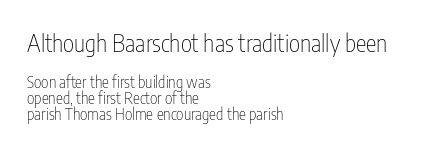
The image shows 24 px text type, upright; set left-aligned, tight line spacing (1.02x), normal letter spacing, not underlined; the first (top) block is 1.5x larger.
